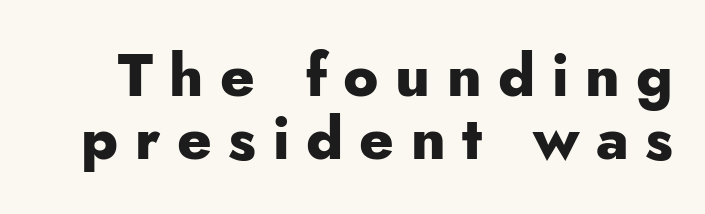
These lines carry a lot of weight — the face is fully bold. The font family rendered here belongs to the sans-serif group. Substantial extra tracking has been applied to these lines. Is there any slant? The stems are plumb.
